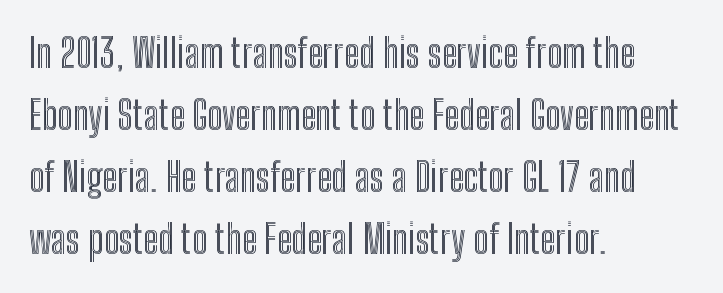
{"italic": "no", "width": "condensed", "x_height": "medium", "monospaced": "no", "underline": "no", "align": "left", "line_spacing": "normal", "line_spacing_ratio": 1.59, "letter_spacing": "normal", "letter_spacing_em": 0.0, "glyph_px": 39}
